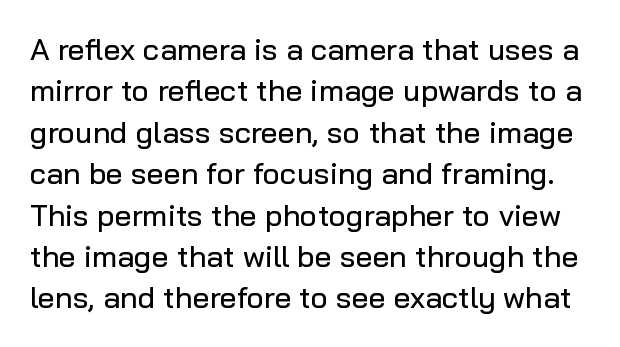
The image shows 30 px sans-serif type, upright; set normal line spacing (1.38x), normal letter spacing, not underlined; low stroke contrast and a medium x-height.
